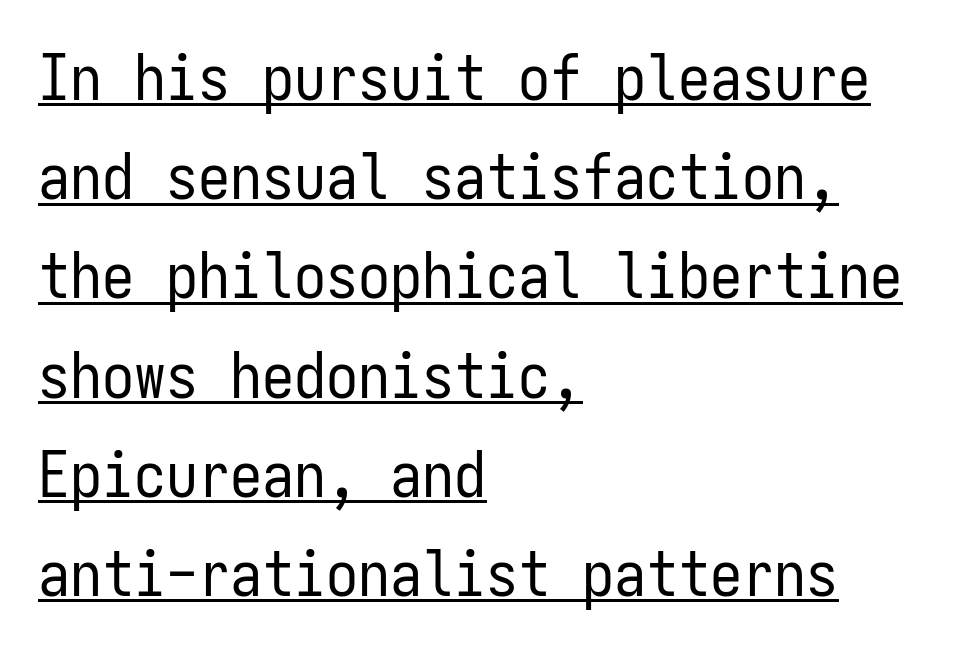
Summary of vertical rhythm: regular, with standard interline spacing. These glyphs show unthickened strokes, regular width or finer. Nothing sits at the stroke ends, so this counts as sans-serif. Notice how the stems are strictly vertical — no italics here. Is this a fixed-width face? Yes — each glyph sits in an identical cell. The typesetter has applied underlining to the passage shown.
